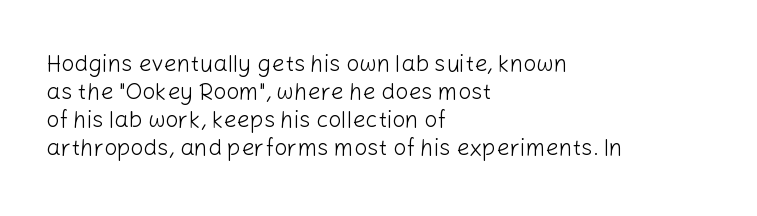
Every stem runs plumb, perpendicular to the baseline. Layout note: lines flush left. Decoration check: the copy has no underline. Short note: letters normally spaced.
